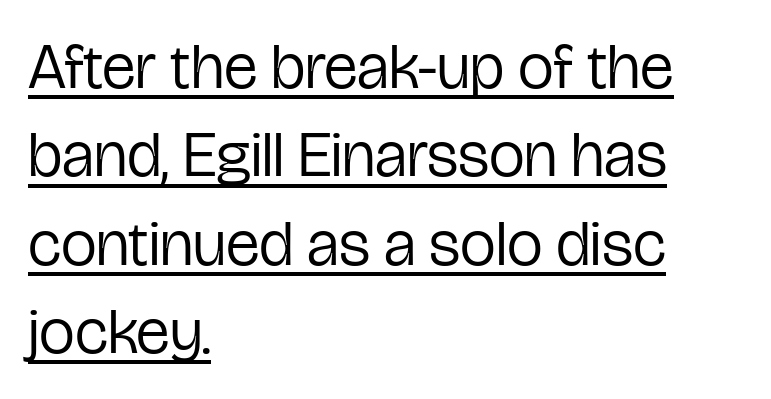
Q: Is the text bold? A: No.
Q: Is the text italic (slanted)? A: No, it is upright.
Q: Is the typeface a serif or a sans-serif typeface? A: Sans-serif.
Q: Is the text underlined? A: Yes.
Q: How is the paragraph aligned? A: Left-aligned.
Q: Is the spacing between letters normal or unusually wide? A: Normal.
Q: Is the spacing between lines tight, normal or loose? A: Normal.
Q: Width (condensed, normal, or wide)? A: Condensed.
Q: Stroke contrast? A: Low.
Q: x-height? A: Medium.
Q: Monospaced? A: No.
